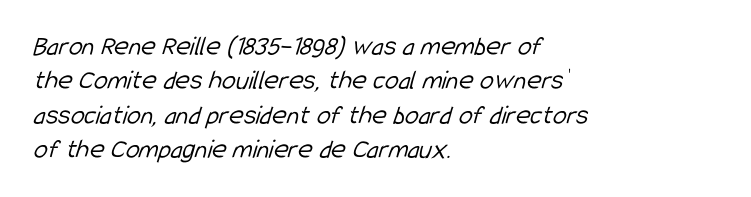
Q: Is the text bold? A: No.
Q: Is the typeface a serif or a sans-serif typeface? A: Sans-serif.
Q: Is the text underlined? A: No.
Q: How is the paragraph aligned? A: Left-aligned.
Q: Is the spacing between letters normal or unusually wide? A: Normal.
Q: Width (condensed, normal, or wide)? A: Condensed.
Q: Stroke contrast? A: Low.
Q: x-height? A: Medium.
Q: Monospaced? A: No.
